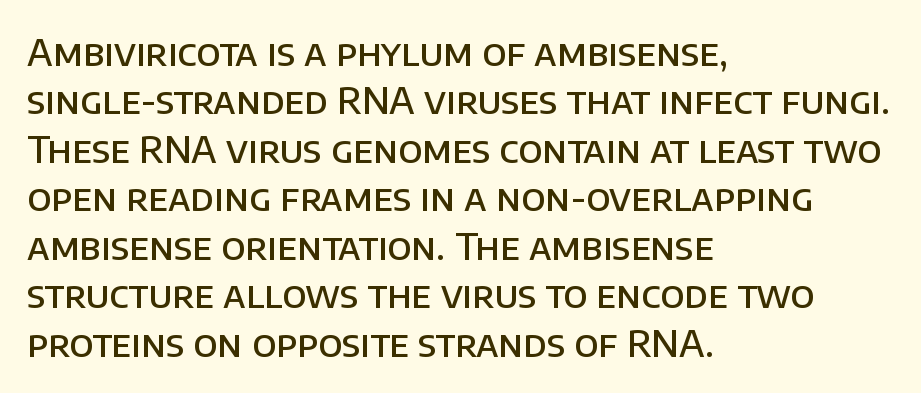
{"serif": "no", "italic": "no", "bold": "semi", "weight": "semibold", "width": "normal", "stroke_contrast": "low", "x_height": "large", "monospaced": "no", "underline": "no", "align": "left", "line_spacing": "normal", "line_spacing_ratio": 1.31, "letter_spacing": "normal", "letter_spacing_em": 0.0, "glyph_px": 37}
